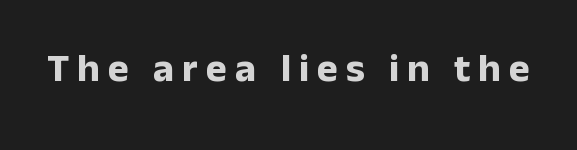
The image shows 40 px bold sans-serif type, upright; set unusually wide letter spacing (+0.2 em), not underlined; low stroke contrast and a medium x-height.
